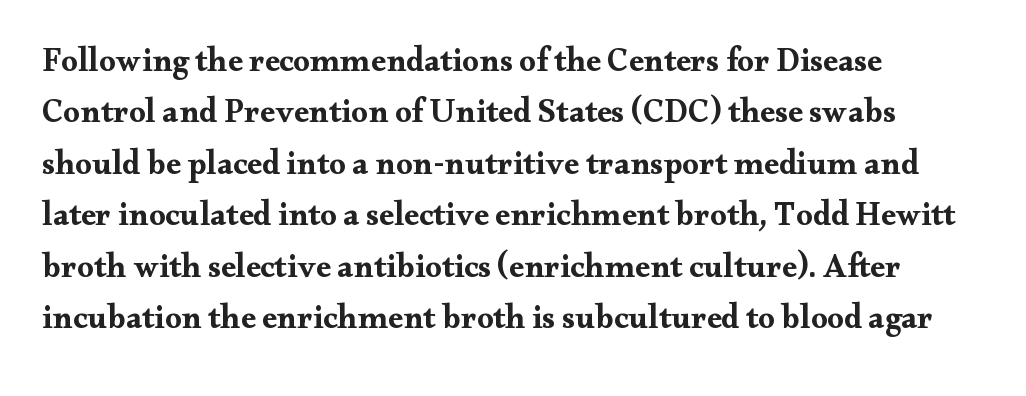
The image shows 33 px bold, wide serif type, upright; set left-aligned, normal line spacing (1.56x), normal letter spacing, not underlined; medium stroke contrast and a small x-height.
